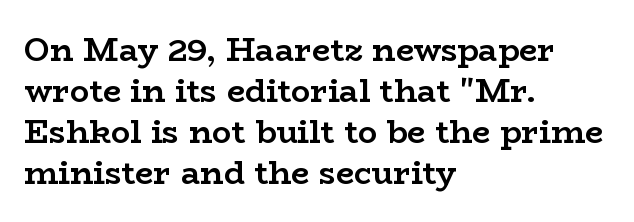
The image shows 32 px semibold, wide serif type, upright; set left-aligned, normal line spacing (1.28x), normal letter spacing, not underlined; low stroke contrast and a medium x-height.
